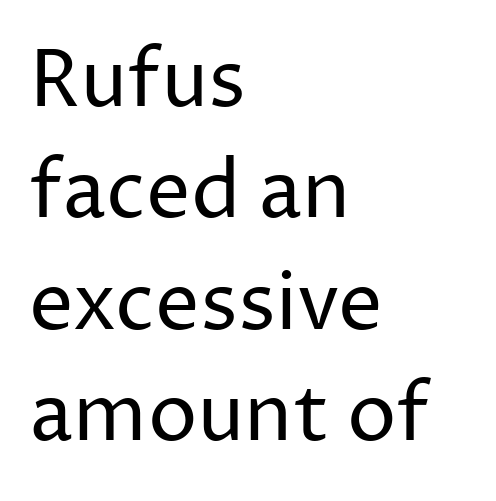
Q: Is the text bold? A: No.
Q: Is the text italic (slanted)? A: No, it is upright.
Q: Is the typeface a serif or a sans-serif typeface? A: Sans-serif.
Q: Is the text underlined? A: No.
Q: How is the paragraph aligned? A: Left-aligned.
Q: Is the spacing between letters normal or unusually wide? A: Normal.
Q: Is the spacing between lines tight, normal or loose? A: Normal.
Q: Width (condensed, normal, or wide)? A: Normal.
Q: Stroke contrast? A: Low.
Q: x-height? A: Medium.
Q: Monospaced? A: No.
